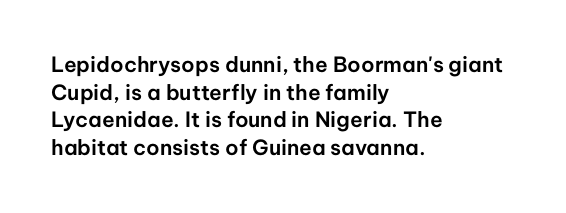
Every character sits straight up, as roman type does. Decoration check: the copy has no underline. A normal amount of white space separates one row of letters from the next. The passage shown has conventional tracking throughout.
